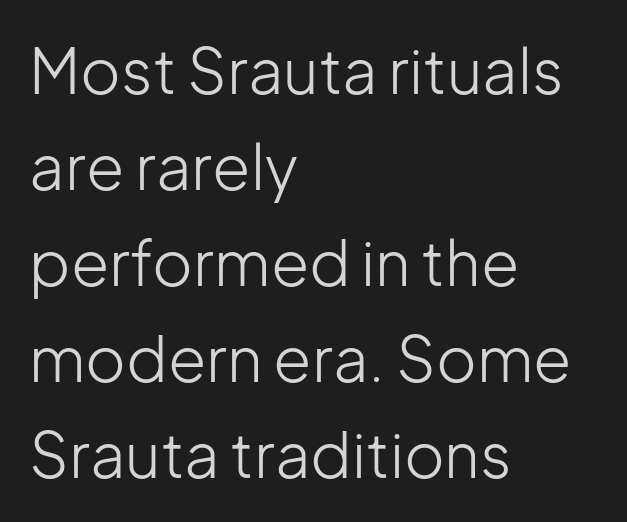
{"serif": "no", "italic": "no", "bold": "no", "weight": "light", "width": "normal", "stroke_contrast": "low", "x_height": "medium", "monospaced": "no", "underline": "no", "align": "left", "line_spacing": "normal", "line_spacing_ratio": 1.55, "letter_spacing": "normal", "letter_spacing_em": 0.0, "glyph_px": 62}
